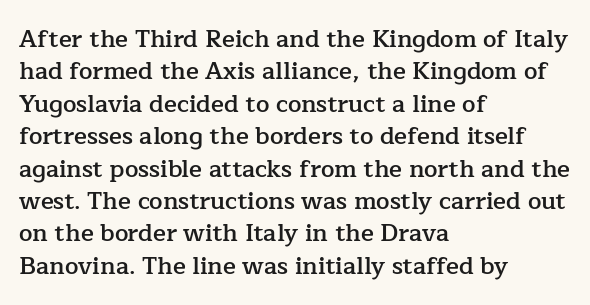
The image shows 24 px text type, upright; set left-aligned, normal line spacing (1.35x), normal letter spacing, not underlined.
